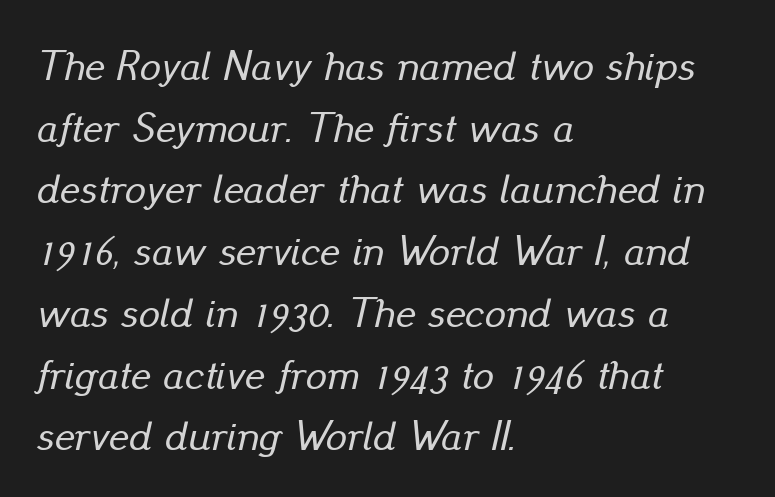
{"italic": "yes", "lean": "right", "slant_degrees": 13, "width": "normal", "stroke_contrast": "low", "x_height": "small", "monospaced": "no", "underline": "no", "align": "left", "line_spacing": "normal", "line_spacing_ratio": 1.47, "letter_spacing": "normal", "letter_spacing_em": 0.0, "glyph_px": 42}
